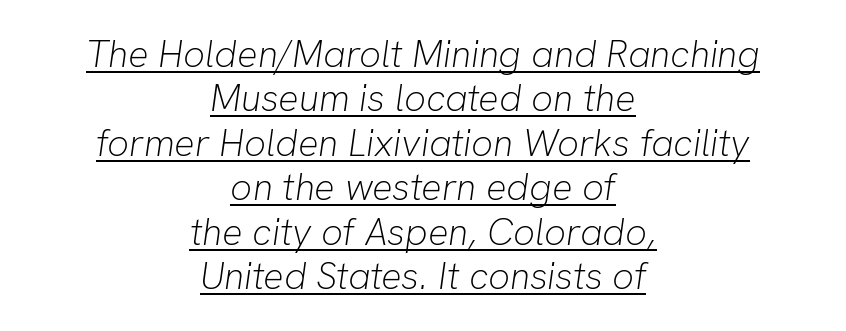
{"italic": "yes", "lean": "right", "slant_degrees": 8, "bold": "no", "weight": "light", "width": "normal", "stroke_contrast": "low", "x_height": "medium", "monospaced": "no", "underline": "yes", "align": "center", "line_spacing_ratio": 1.17, "letter_spacing": "normal", "letter_spacing_em": 0.0, "glyph_px": 38}
